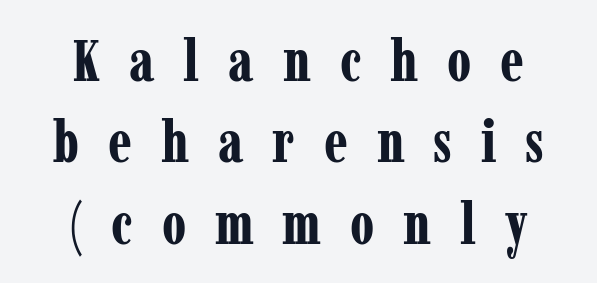
Proportional: the letters do not fall into vertical columns. The tracking reads as deliberately expanded to a designer's eye. Horizontally, the lines are justified to the midpoint only. Look at the bottom of the vertical strokes: they flare into serifs here. Regular leading.
